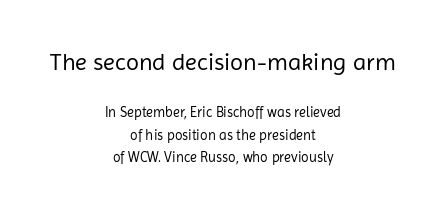
{"italic": "no", "bold": "no", "underline": "no", "align": "center", "line_spacing": "normal", "line_spacing_ratio": 1.59, "letter_spacing": "normal", "letter_spacing_em": 0.0, "larger_block": "first", "size_ratio": 1.71, "glyph_px": 24}
